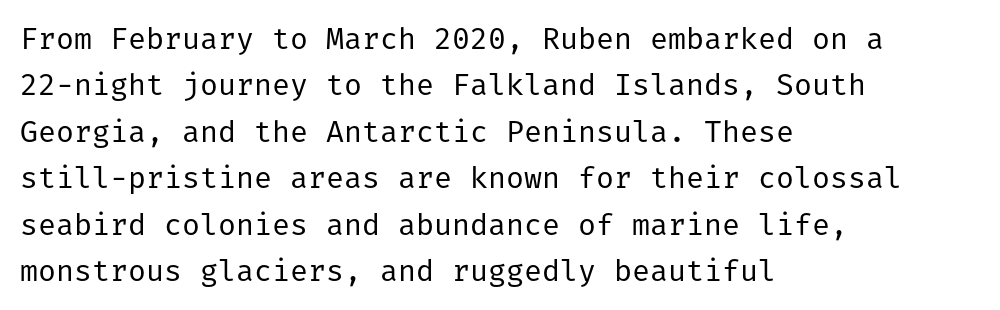
Q: Is the text bold? A: No.
Q: Is the text italic (slanted)? A: No, it is upright.
Q: Is the typeface a serif or a sans-serif typeface? A: Sans-serif.
Q: Is the text underlined? A: No.
Q: How is the paragraph aligned? A: Left-aligned.
Q: Is the spacing between letters normal or unusually wide? A: Normal.
Q: Is the spacing between lines tight, normal or loose? A: Normal.
Q: Width (condensed, normal, or wide)? A: Normal.
Q: Stroke contrast? A: Low.
Q: x-height? A: Medium.
